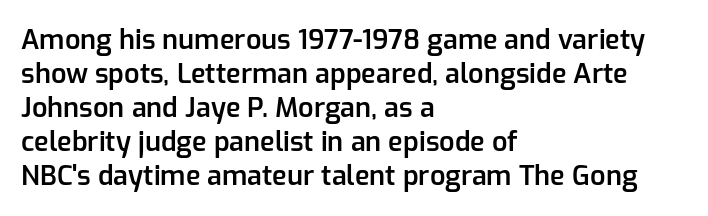
The type sits square on the baseline with zero lean. A clean baseline with only descenders dipping below it. This sample is left-justified, so line endings fall wherever the words run out. Characters follow at the spacing the type designer built in. The font is running at a semibold setting, under full bold. This block has exactly the height ordinary leading produces.
